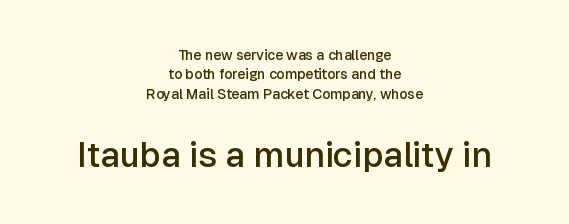
{"serif": "no", "italic": "no", "bold": "semi", "weight": "semibold", "width": "normal", "stroke_contrast": "low", "x_height": "medium", "monospaced": "no", "underline": "no", "align": "center", "line_spacing": "normal", "line_spacing_ratio": 1.39, "letter_spacing": "normal", "letter_spacing_em": 0.0, "larger_block": "second", "size_ratio": 2.5, "glyph_px": 35}
